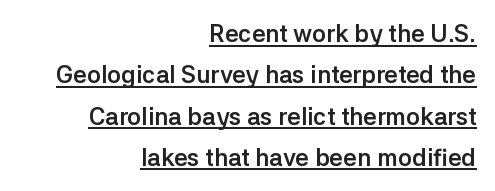
{"italic": "no", "bold": "yes", "underline": "yes", "align": "right", "line_spacing_ratio": 1.72, "letter_spacing": "normal", "letter_spacing_em": 0.0, "glyph_px": 24}
